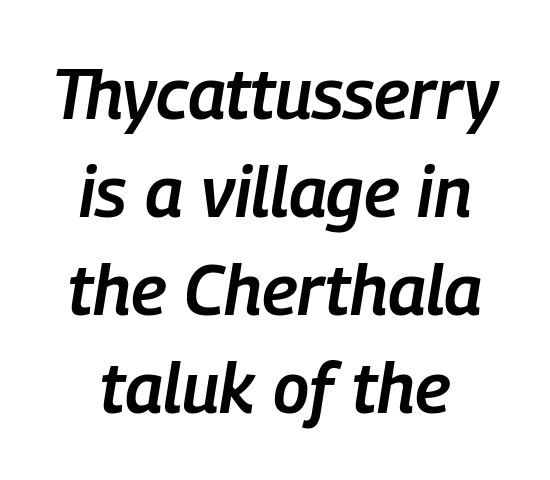
{"italic": "yes", "lean": "right", "slant_degrees": 9, "bold": "semi", "weight": "semibold", "width": "condensed", "stroke_contrast": "low", "x_height": "medium", "monospaced": "no", "underline": "no", "line_spacing": "normal", "line_spacing_ratio": 1.4, "letter_spacing": "normal", "letter_spacing_em": 0.0, "glyph_px": 70}
